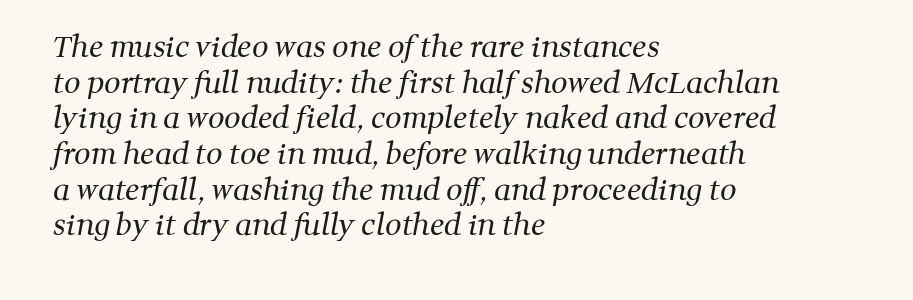
Q: Is the text bold? A: No.
Q: Is the typeface a serif or a sans-serif typeface? A: Serif.
Q: Is the text underlined? A: No.
Q: How is the paragraph aligned? A: Left-aligned.
Q: Is the spacing between letters normal or unusually wide? A: Normal.
Q: Width (condensed, normal, or wide)? A: Normal.
Q: Stroke contrast? A: Medium.
Q: x-height? A: Medium.
Q: Monospaced? A: No.
